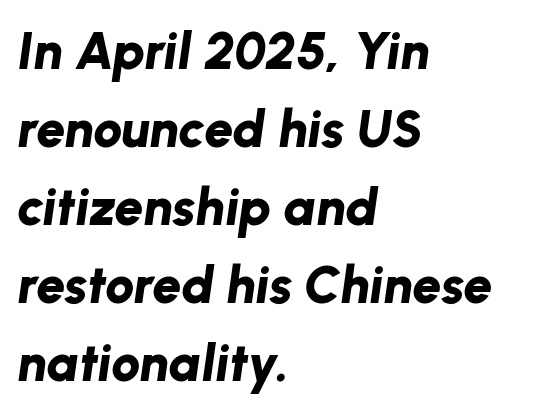
Q: Is the text bold? A: Yes.
Q: Is the text italic (slanted)? A: Yes, it leans right by about 8 degrees.
Q: Is the text underlined? A: No.
Q: How is the paragraph aligned? A: Left-aligned.
Q: Is the spacing between letters normal or unusually wide? A: Normal.
Q: Is the spacing between lines tight, normal or loose? A: Normal.
Q: Width (condensed, normal, or wide)? A: Normal.
Q: Stroke contrast? A: Low.
Q: x-height? A: Medium.
Q: Monospaced? A: No.
